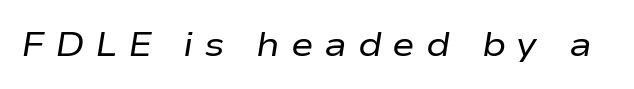
Q: Is the text bold? A: No.
Q: Is the text italic (slanted)? A: Yes, it leans right by about 9 degrees.
Q: Is the text underlined? A: No.
Q: Is the spacing between letters normal or unusually wide? A: Unusually wide.
Q: Width (condensed, normal, or wide)? A: Wide.
Q: Stroke contrast? A: Low.
Q: x-height? A: Medium.
Q: Monospaced? A: No.
